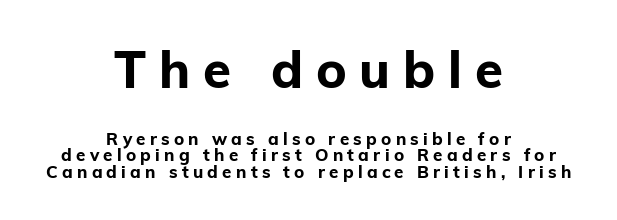
{"serif": "no", "italic": "no", "bold": "yes", "weight": "bold", "width": "normal", "stroke_contrast": "low", "x_height": "medium", "monospaced": "no", "underline": "no", "align": "center", "line_spacing": "tight", "line_spacing_ratio": 0.98, "letter_spacing": "wide", "letter_spacing_em": 0.25, "larger_block": "first", "size_ratio": 3.0, "glyph_px": 51}
